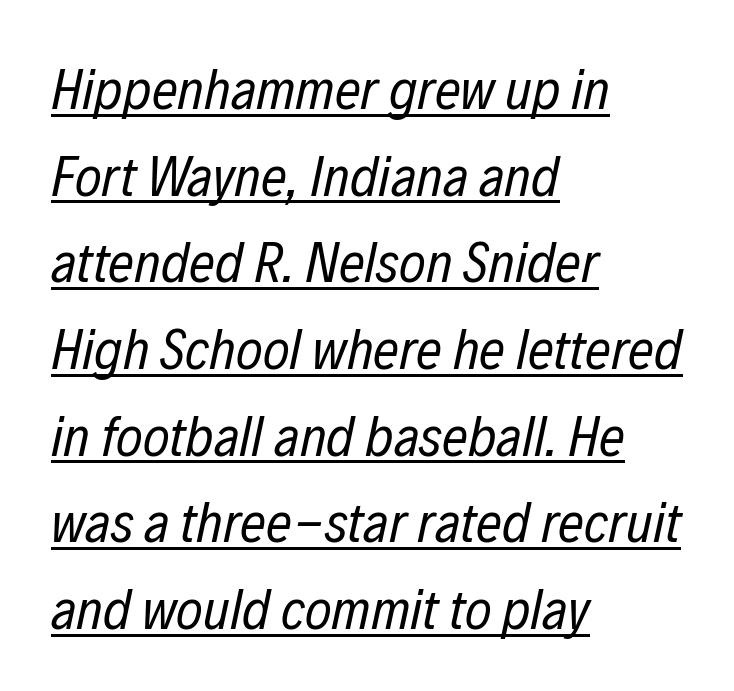
Q: Is the text bold? A: No.
Q: Is the text italic (slanted)? A: Yes, it leans right by about 12 degrees.
Q: Is the text underlined? A: Yes.
Q: How is the paragraph aligned? A: Left-aligned.
Q: Is the spacing between letters normal or unusually wide? A: Normal.
Q: Is the spacing between lines tight, normal or loose? A: Normal.
Q: Width (condensed, normal, or wide)? A: Condensed.
Q: Stroke contrast? A: Low.
Q: x-height? A: Medium.
Q: Monospaced? A: No.
